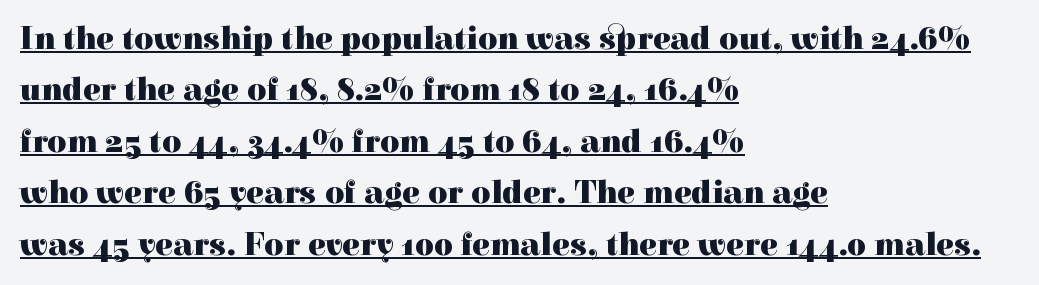
Q: Is the text bold? A: Yes.
Q: Is the text italic (slanted)? A: No, it is upright.
Q: Is the typeface a serif or a sans-serif typeface? A: Serif.
Q: Is the text underlined? A: Yes.
Q: How is the paragraph aligned? A: Left-aligned.
Q: Is the spacing between letters normal or unusually wide? A: Normal.
Q: Is the spacing between lines tight, normal or loose? A: Normal.
Q: Width (condensed, normal, or wide)? A: Normal.
Q: x-height? A: Medium.
Q: Monospaced? A: No.
